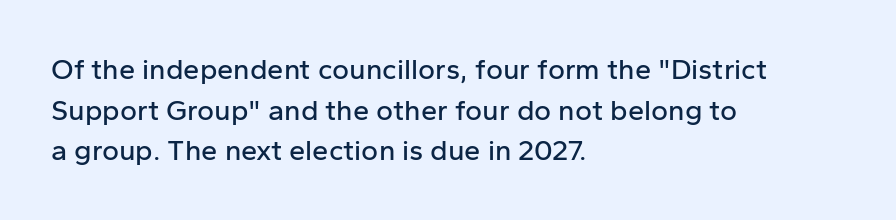
{"serif": "no", "italic": "no", "width": "normal", "stroke_contrast": "low", "x_height": "medium", "monospaced": "no", "underline": "no", "align": "left", "line_spacing": "normal", "line_spacing_ratio": 1.4, "letter_spacing": "normal", "letter_spacing_em": 0.0, "glyph_px": 29}
